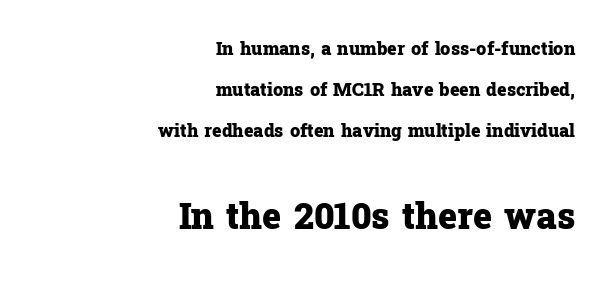
Students, note that the glyphs here touch the page at normal intervals. This rendering uses right alignment, leaving the left contour irregular. Observe the serifs anchoring each vertical stroke in this sample. In terms of leading, this rendering errs on the spacious side.
